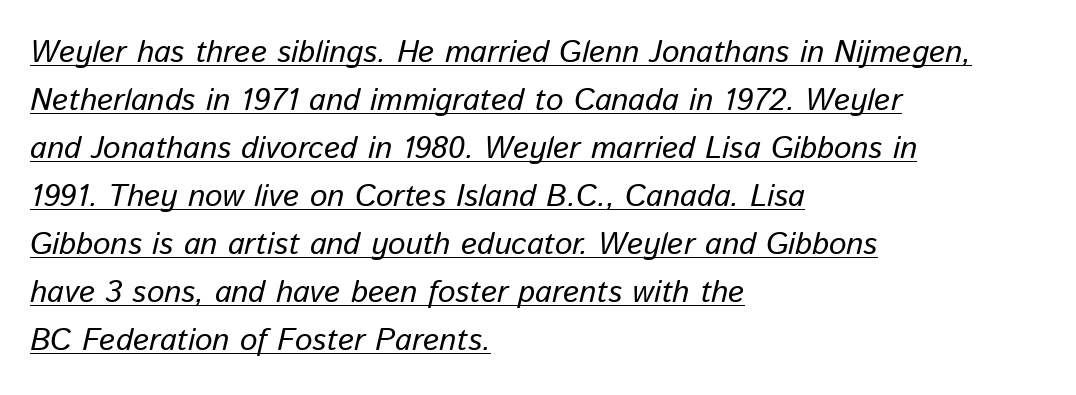
Q: Is the text bold? A: No.
Q: Is the text italic (slanted)? A: Yes, it leans right by about 13 degrees.
Q: Is the text underlined? A: Yes.
Q: How is the paragraph aligned? A: Left-aligned.
Q: Is the spacing between letters normal or unusually wide? A: Normal.
Q: Is the spacing between lines tight, normal or loose? A: Normal.
Q: Width (condensed, normal, or wide)? A: Normal.
Q: Stroke contrast? A: Low.
Q: x-height? A: Medium.
Q: Monospaced? A: No.
